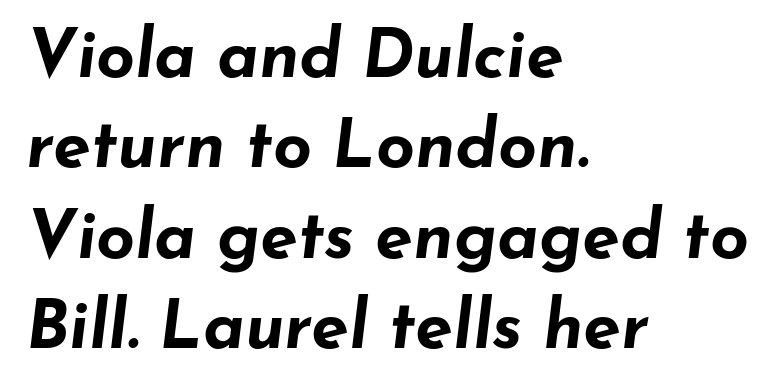
{"italic": "yes", "lean": "right", "slant_degrees": 7, "bold": "yes", "weight": "bold", "width": "wide", "stroke_contrast": "low", "x_height": "small", "monospaced": "no", "underline": "no", "align": "left", "line_spacing": "normal", "line_spacing_ratio": 1.33, "letter_spacing": "normal", "letter_spacing_em": 0.0, "glyph_px": 68}
